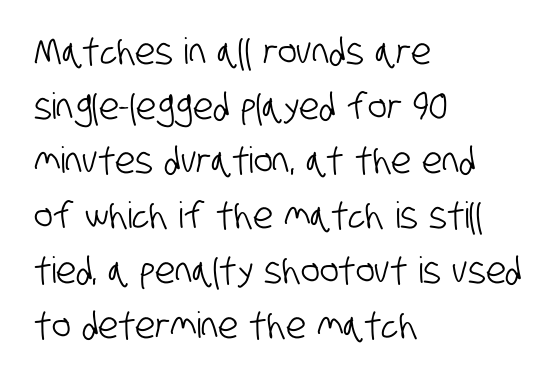
The image shows 36 px condensed sans-serif type; set left-aligned, normal line spacing (1.52x), normal letter spacing, not underlined; low stroke contrast and a large x-height.
